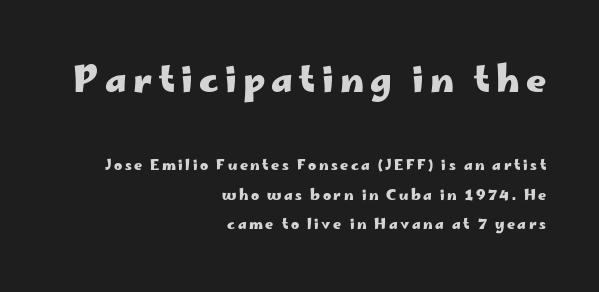
{"serif": "no", "italic": "no", "bold": "yes", "weight": "heavy", "width": "wide", "stroke_contrast": "low", "x_height": "small", "monospaced": "no", "underline": "no", "align": "right", "line_spacing": "loose", "line_spacing_ratio": 2.1, "larger_block": "first", "size_ratio": 2.5, "glyph_px": 35}
